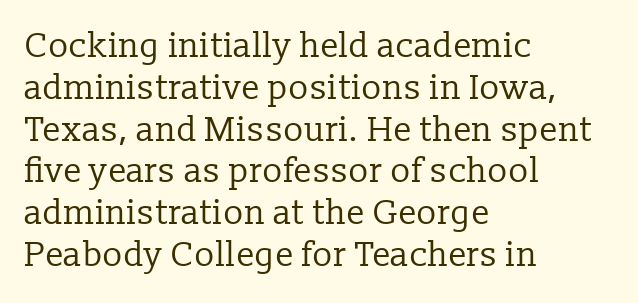
The image shows 34 px regular-weight serif type, upright; set left-aligned, line spacing 1.23x, normal letter spacing, not underlined; low stroke contrast and a medium x-height.
